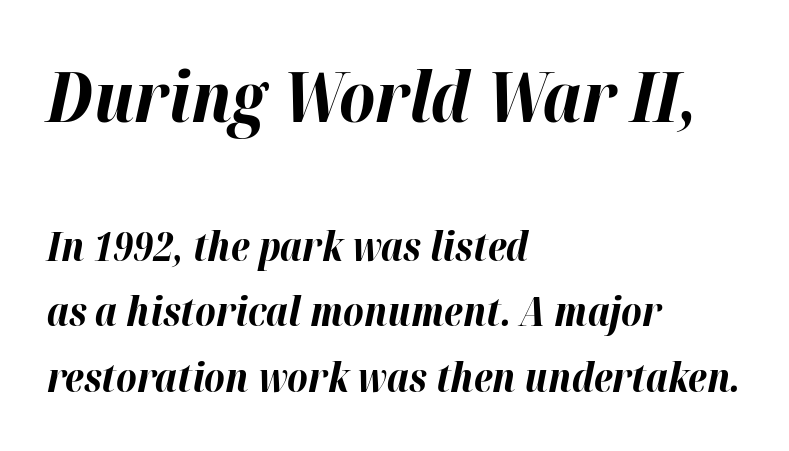
The passage is arranged the way most books set body copy — flush left. Typesetter's note — upper block bumped up in size, lower block left smaller. The block of text has a typical density, with ordinary space between rows. In terms of weight, the rendering is a true, heavy bold. A typesetter would call this proportional, since set widths differ per character.
